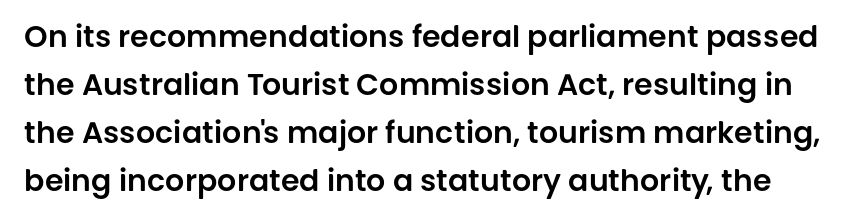
Q: Is the text italic (slanted)? A: No, it is upright.
Q: Is the typeface a serif or a sans-serif typeface? A: Sans-serif.
Q: Is the text underlined? A: No.
Q: Is the spacing between letters normal or unusually wide? A: Normal.
Q: Is the spacing between lines tight, normal or loose? A: Normal.
Q: Width (condensed, normal, or wide)? A: Normal.
Q: Stroke contrast? A: Low.
Q: x-height? A: Large.
Q: Monospaced? A: No.
